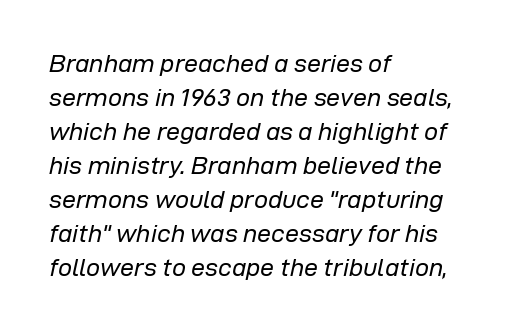
Q: Is the text bold? A: No.
Q: Is the text italic (slanted)? A: Yes, it leans right by about 12 degrees.
Q: Is the text underlined? A: No.
Q: How is the paragraph aligned? A: Left-aligned.
Q: Is the spacing between letters normal or unusually wide? A: Normal.
Q: Is the spacing between lines tight, normal or loose? A: Normal.
